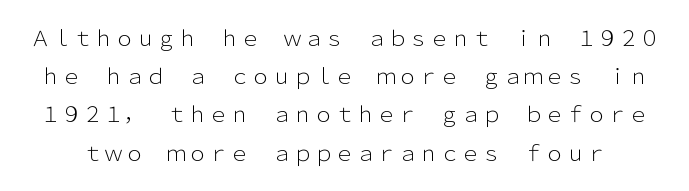
Bare-footed words on every line. The cut favours lightness, reaching ordinary text weight at its darkest. Tall strokes in this sample are plumb rather than angled. The passage shown has conventional tracking throughout.
